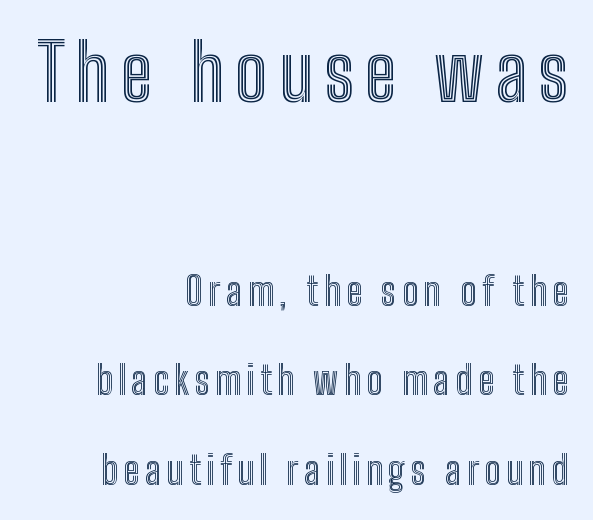
The image shows 78 px condensed type, upright; set right-aligned, loose line spacing (2.3x), not underlined; the first (top) block is 2.0x larger; a medium x-height.
